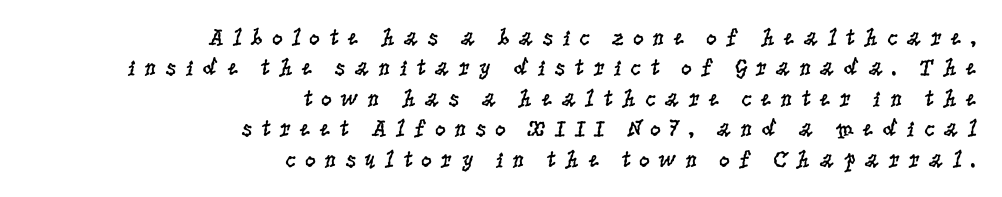
{"bold": "no", "underline": "no", "align": "right", "line_spacing": "normal", "line_spacing_ratio": 1.27, "letter_spacing": "wide", "letter_spacing_em": 0.34, "glyph_px": 24}
